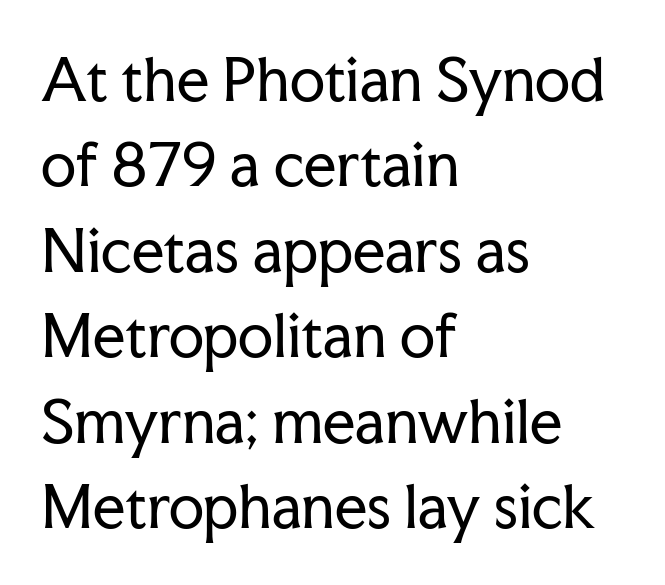
{"serif": "yes", "italic": "no", "bold": "no", "weight": "regular", "width": "normal", "stroke_contrast": "low", "x_height": "medium", "monospaced": "no", "underline": "no", "align": "left", "line_spacing": "normal", "line_spacing_ratio": 1.5, "letter_spacing": "normal", "letter_spacing_em": 0.0, "glyph_px": 57}
